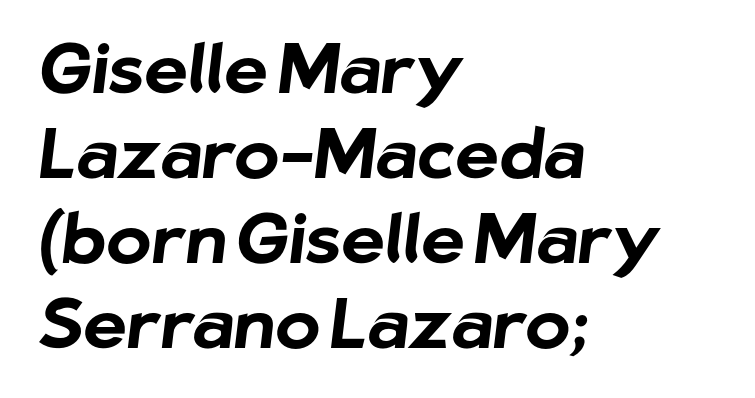
The image shows 68 px bold sans-serif type; set left-aligned, normal line spacing (1.25x), normal letter spacing, not underlined; low stroke contrast and a medium x-height.
